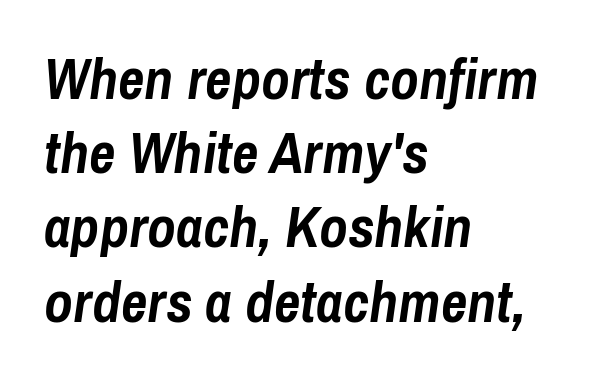
Every row of glyphs begins at an identical x-position on the left. These lines carry a lot of weight — the face is fully bold. The rendering applies a slant to the glyphs. Each row of text sits above clean, open space.
